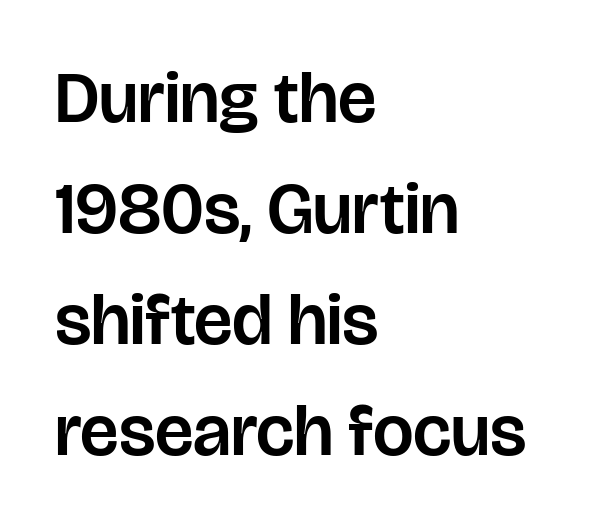
{"serif": "no", "italic": "no", "width": "normal", "stroke_contrast": "low", "x_height": "large", "monospaced": "no", "underline": "no", "align": "left", "line_spacing": "normal", "line_spacing_ratio": 1.54, "letter_spacing": "normal", "letter_spacing_em": 0.0, "glyph_px": 72}
